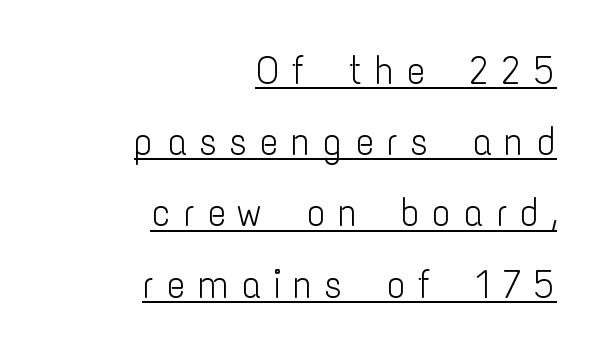
Unbolded letterforms with no extra heft. Varying glyph widths throughout — classic text-font behaviour. Is the block centered? No — it sits flush against the right margin. Is this a sans? Yes — the strokes have no serifs. Inter-character spacing is expanded well beyond the font's built-in metrics.
